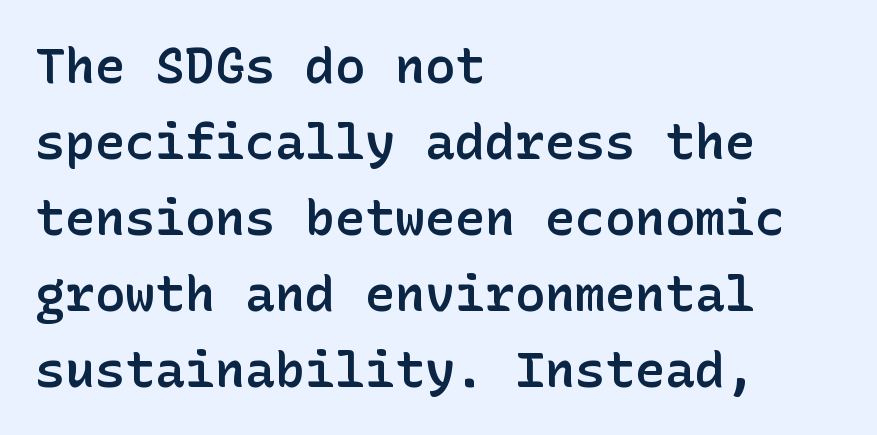
The passage shown stacks its lines at a standard gap. The lettering stays uniformly vertical, giving the passage a roman look. The glyphs are unaccompanied by any horizontal stroke below them. Unlike a traditional serif, this face leaves its strokes unadorned. Firm but not heavy-handed strokes: this text is semibold. The rag falls on the right side of this text block.
